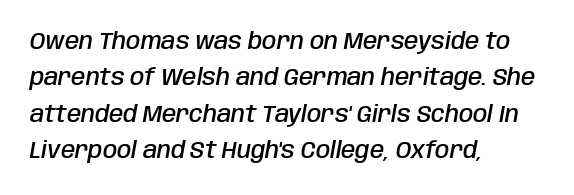
The image shows 23 px text type, italic (leaning right); set left-aligned, normal line spacing (1.58x), normal letter spacing, not underlined.
